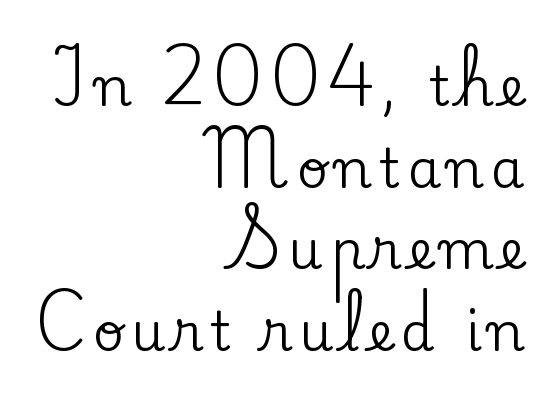
Regarding serifs, this sample has them. Honestly, there is no underline to notice here at all. These lines are set flush right with a ragged left edge. Quick note: interline space is typical.
